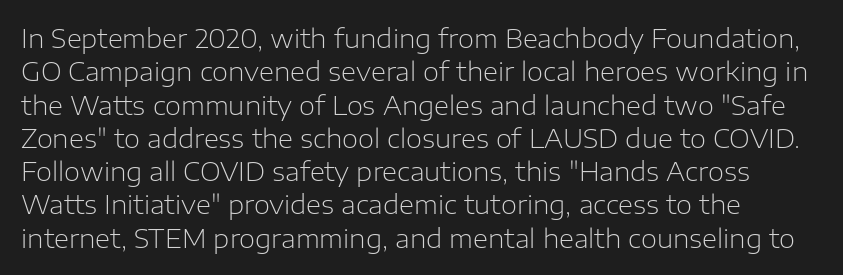
Q: Is the text bold? A: No.
Q: Is the text italic (slanted)? A: No, it is upright.
Q: Is the text underlined? A: No.
Q: How is the paragraph aligned? A: Left-aligned.
Q: Is the spacing between letters normal or unusually wide? A: Normal.
Q: Is the spacing between lines tight, normal or loose? A: Normal.
